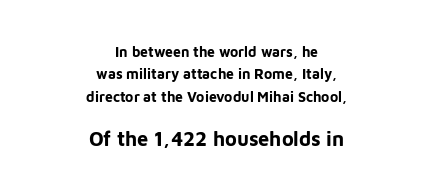
Q: Is the text bold? A: Yes.
Q: Is the text italic (slanted)? A: No, it is upright.
Q: Is the text underlined? A: No.
Q: How is the paragraph aligned? A: Centered.
Q: Is the spacing between letters normal or unusually wide? A: Normal.
Q: Is the spacing between lines tight, normal or loose? A: Normal.
Q: Which block of text is set in a larger size, the first (top) or the second (bottom)? A: The second (bottom) one.
